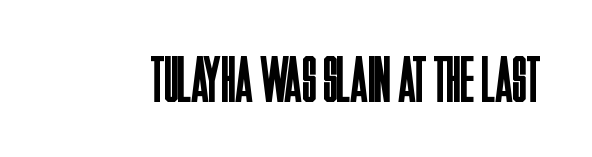
The image shows 65 px regular-weight, condensed sans-serif type, upright; set normal letter spacing, not underlined; low stroke contrast and a large x-height.
